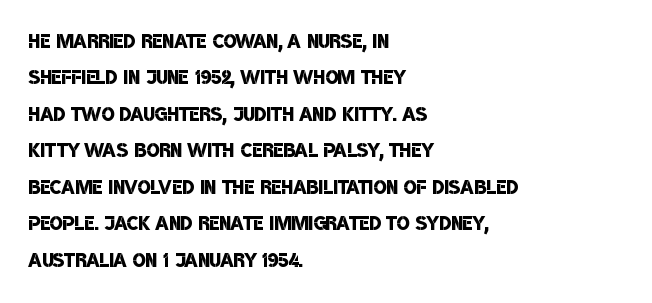
Q: Is the text bold? A: Semi-bold.
Q: Is the text underlined? A: No.
Q: How is the paragraph aligned? A: Left-aligned.
Q: Is the spacing between letters normal or unusually wide? A: Normal.
Q: Is the spacing between lines tight, normal or loose? A: Normal.
